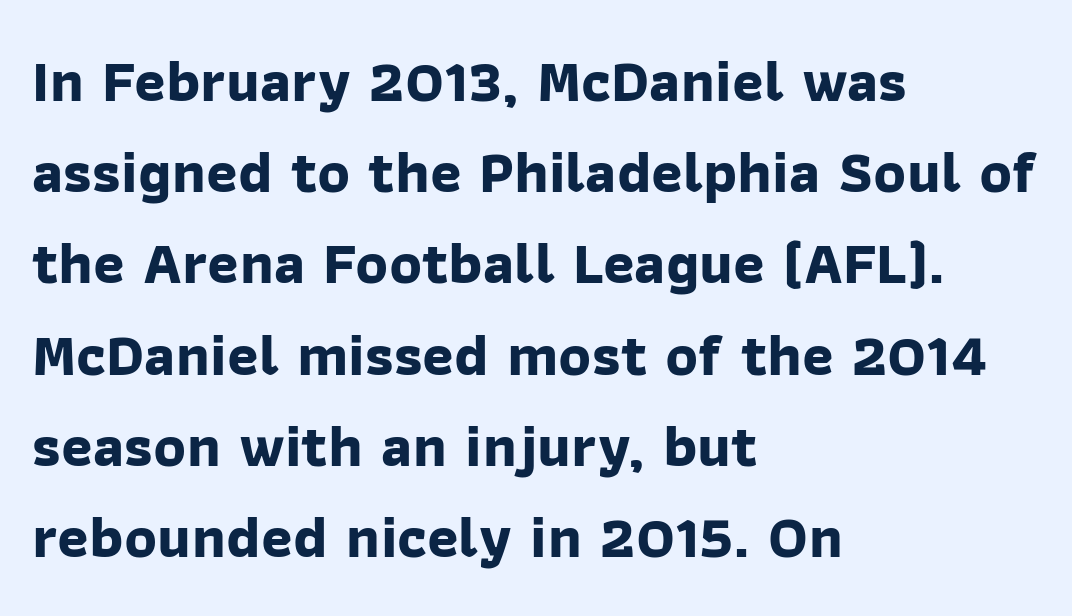
The face used here is rendered with its standard letterfit. Notice how the passage keeps a crisp vertical edge on the left only. Regarding leading, the lines here are spaced in the standard way. Decoration check: the copy has no underline. This sample has the flowing, uneven cadence of proportional lettering.
